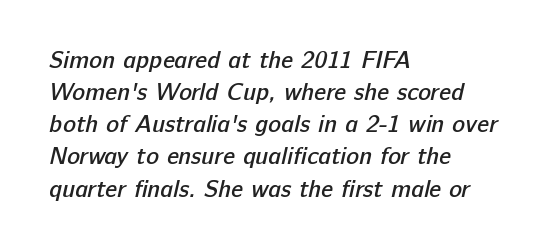
{"bold": "semi", "underline": "no", "align": "left", "line_spacing": "normal", "line_spacing_ratio": 1.34, "letter_spacing": "normal", "letter_spacing_em": 0.0, "glyph_px": 24}
